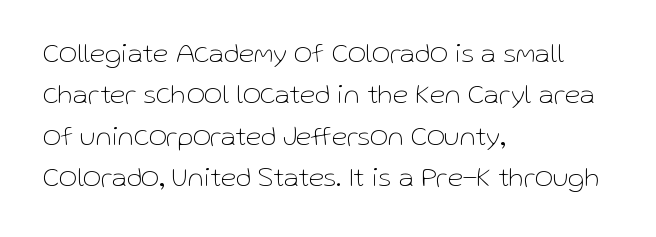
The typeface has the unassuming heft of standard copy or less. What's the leading like? Ordinary, nothing unusual. Words float on clear page, feet unadorned. The rag falls on the right side of this text block. Spacing between characters is what you'd get straight out of the box.
